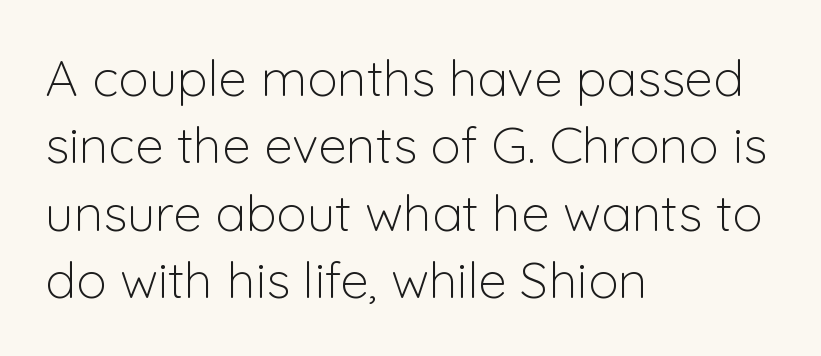
The rendering uses natural spacing where letterforms have individual widths. Decoration check: the copy has no underline. Every stem runs plumb, perpendicular to the baseline. In terms of letterspacing, this is plain default setting. Regarding serifs, this sample does without them. Honestly, the row spacing looks completely unremarkable.
